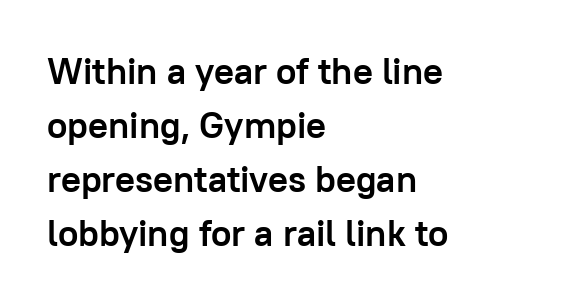
Tracking value appears to be zero — textbook default spacing. This rendering uses left alignment, leaving the right contour irregular. The passage shown stacks its lines at a standard gap. Summary of weight: heavy, a full bold.
